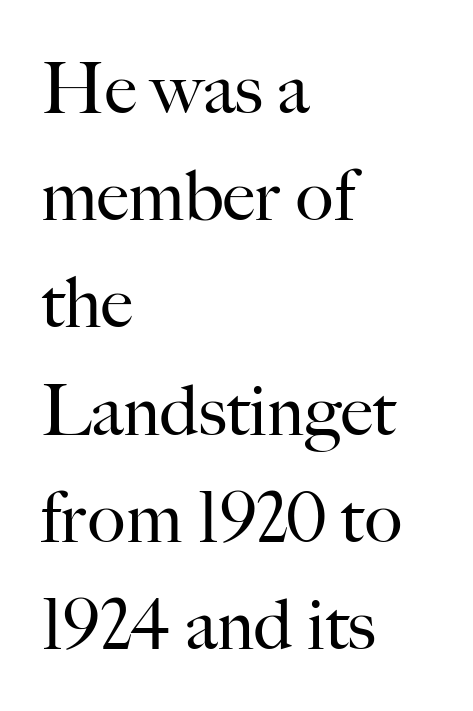
Q: Is the text bold? A: No.
Q: Is the text italic (slanted)? A: No, it is upright.
Q: Is the typeface a serif or a sans-serif typeface? A: Serif.
Q: Is the text underlined? A: No.
Q: How is the paragraph aligned? A: Left-aligned.
Q: Is the spacing between letters normal or unusually wide? A: Normal.
Q: Is the spacing between lines tight, normal or loose? A: Normal.
Q: Width (condensed, normal, or wide)? A: Normal.
Q: Stroke contrast? A: High.
Q: x-height? A: Small.
Q: Monospaced? A: No.
